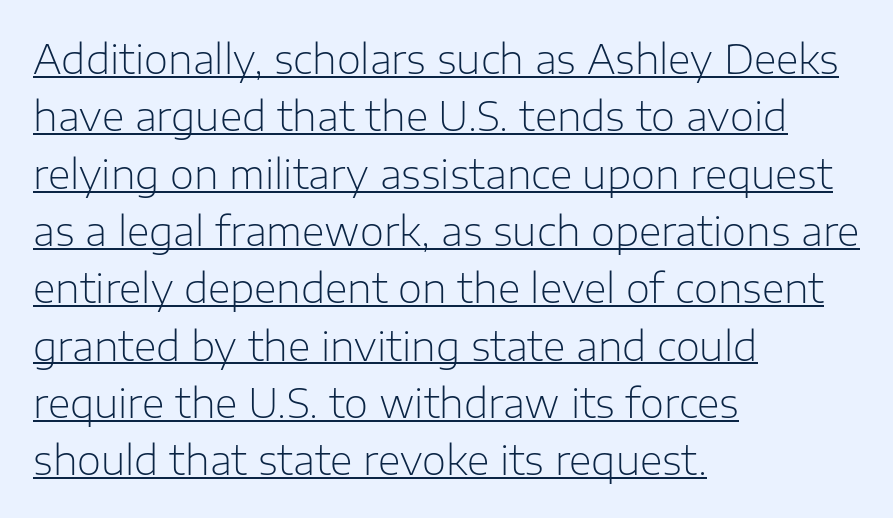
Q: Is the text bold? A: No.
Q: Is the text italic (slanted)? A: No, it is upright.
Q: Is the typeface a serif or a sans-serif typeface? A: Sans-serif.
Q: Is the text underlined? A: Yes.
Q: How is the paragraph aligned? A: Left-aligned.
Q: Is the spacing between letters normal or unusually wide? A: Normal.
Q: Is the spacing between lines tight, normal or loose? A: Normal.
Q: Width (condensed, normal, or wide)? A: Normal.
Q: Stroke contrast? A: Low.
Q: x-height? A: Medium.
Q: Monospaced? A: No.
